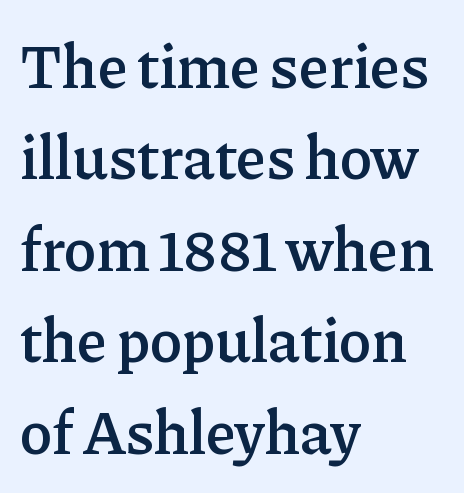
The image shows 61 px semibold serif type, upright; set left-aligned, normal line spacing (1.5x), normal letter spacing, not underlined; low stroke contrast and a medium x-height.
